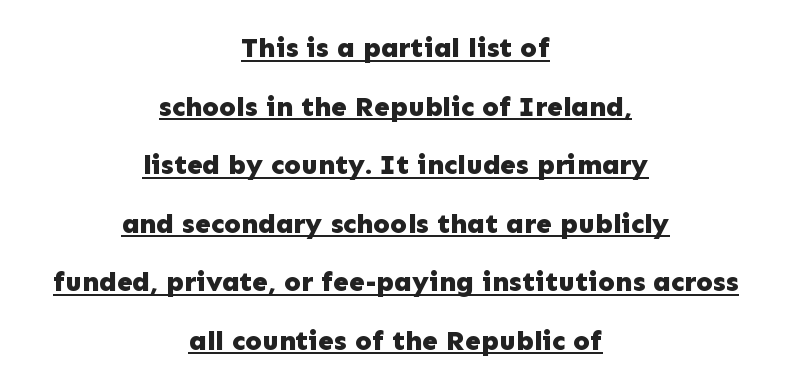
The image shows 28 px bold sans-serif type, upright; set centered, loose line spacing (2.09x), normal letter spacing, underlined; low stroke contrast and a medium x-height.
